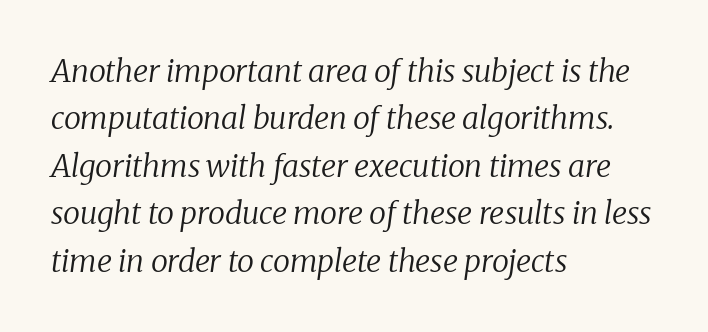
The image shows 31 px regular-weight serif type, italic (leaning right); set left-aligned, normal line spacing (1.53x), normal letter spacing, not underlined; low stroke contrast and a medium x-height.
